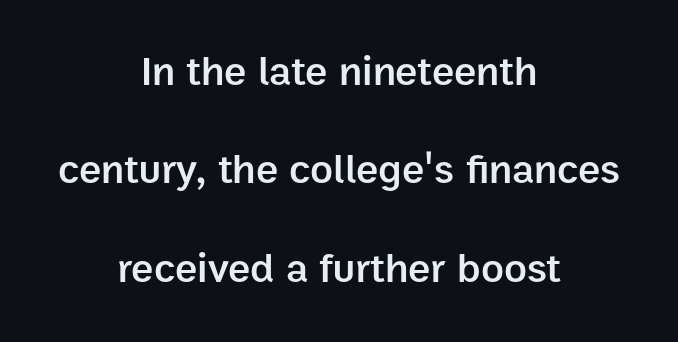
Q: Is the text bold? A: Semi-bold.
Q: Is the text italic (slanted)? A: No, it is upright.
Q: Is the typeface a serif or a sans-serif typeface? A: Sans-serif.
Q: Is the text underlined? A: No.
Q: How is the paragraph aligned? A: Centered.
Q: Is the spacing between letters normal or unusually wide? A: Normal.
Q: Is the spacing between lines tight, normal or loose? A: Loose.
Q: Width (condensed, normal, or wide)? A: Normal.
Q: Stroke contrast? A: Low.
Q: x-height? A: Medium.
Q: Monospaced? A: No.
